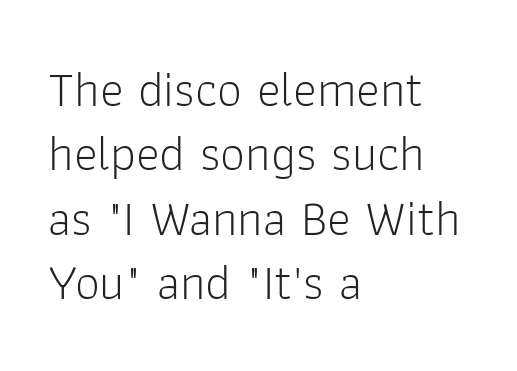
The image shows 50 px light sans-serif type, upright; set left-aligned, normal line spacing (1.29x), normal letter spacing, not underlined; low stroke contrast and a medium x-height.
